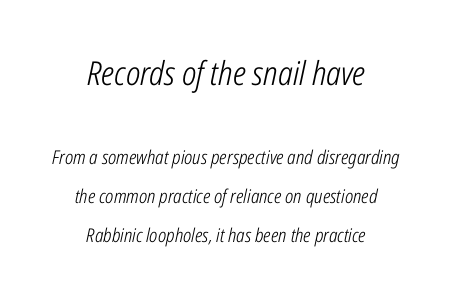
Q: Is the text bold? A: No.
Q: Is the text italic (slanted)? A: Yes, it leans right by about 12 degrees.
Q: Is the text underlined? A: No.
Q: How is the paragraph aligned? A: Centered.
Q: Is the spacing between letters normal or unusually wide? A: Normal.
Q: Is the spacing between lines tight, normal or loose? A: Loose.
Q: Which block of text is set in a larger size, the first (top) or the second (bottom)? A: The first (top) one.
Q: Width (condensed, normal, or wide)? A: Condensed.
Q: Stroke contrast? A: Low.
Q: x-height? A: Medium.
Q: Monospaced? A: No.
